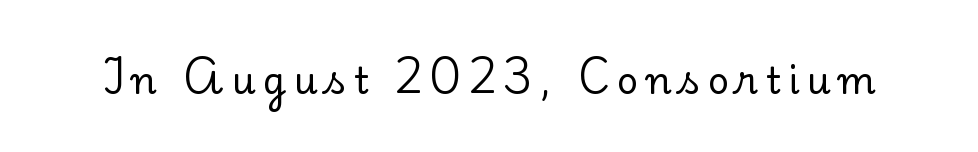
The image shows 37 px serif type, upright; set unusually wide letter spacing (+0.21 em), not underlined; low stroke contrast and a small x-height.
